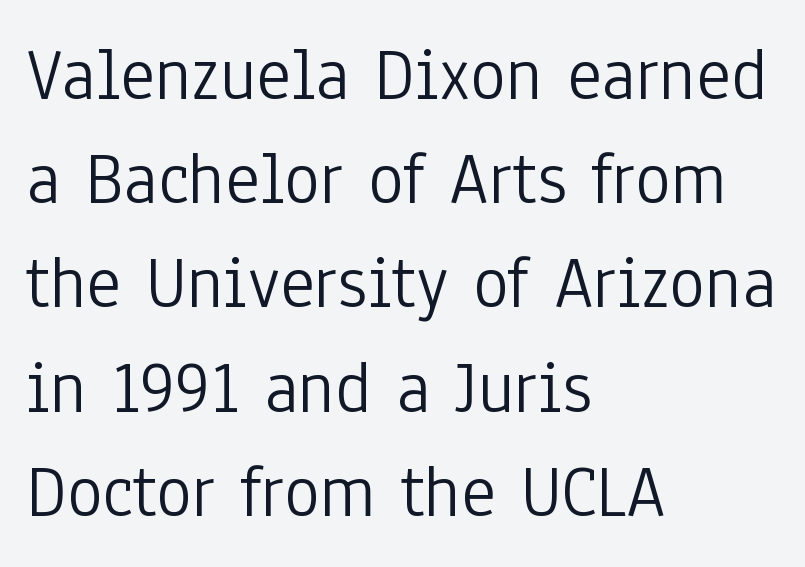
The image shows 75 px light, condensed sans-serif type, upright; set left-aligned, normal line spacing (1.39x), normal letter spacing, not underlined; low stroke contrast and a medium x-height.
